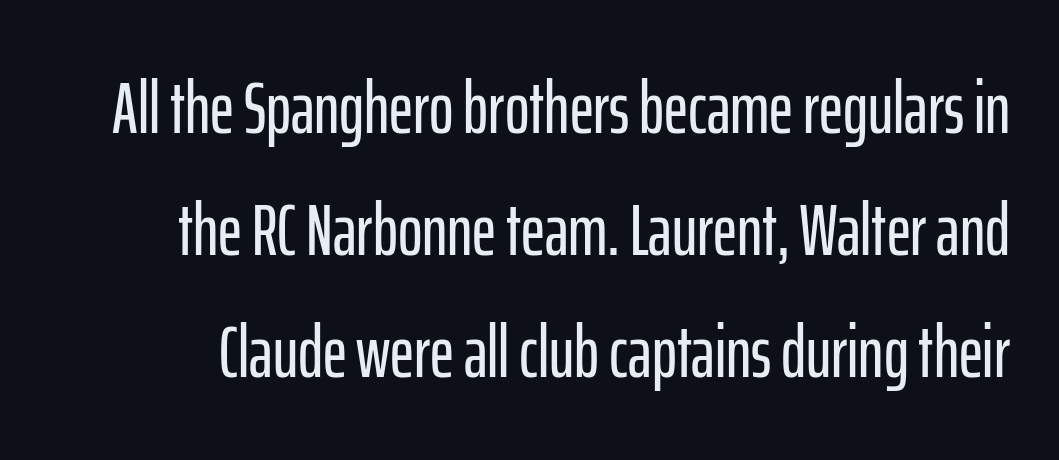
The image shows 74 px condensed sans-serif type, upright; set normal line spacing (1.65x), normal letter spacing, not underlined; low stroke contrast and a medium x-height.
